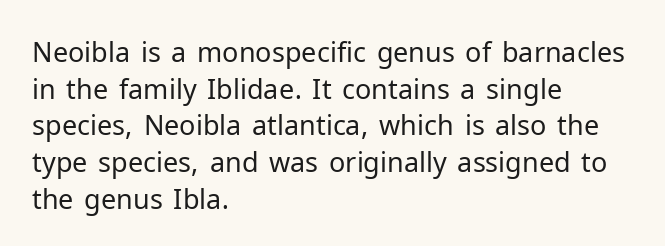
Reading down the block, your eye returns to a fixed left position each line. Do the letters lean? They stand straight. The strip under each line holds only bare page. Bold? No — there's no thickening of the strokes. Line spacing here is normal. Glyph-to-glyph distance matches everyday printed text.
